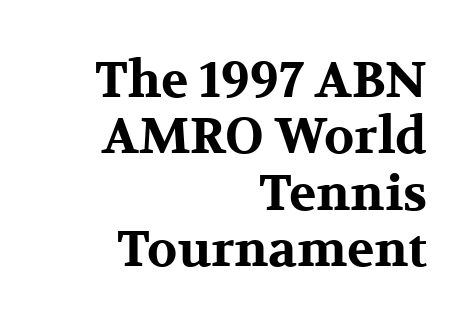
Layout note: lines flush right. Letterform terminals end in serifs throughout the passage. A typesetter would call this proportional, since set widths differ per character. Compared with an ordinary text face, these strokes are far heavier — a full bold. Rows of type sit shoulder to shoulder in the vertical direction. The glyphs are unaccompanied by any horizontal stroke below them.
